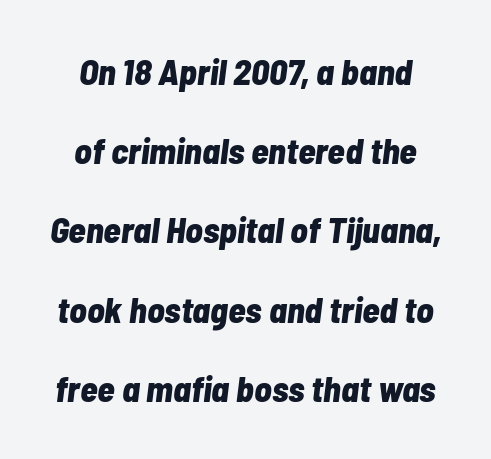
The image shows 36 px bold, condensed type, italic (leaning right); set loose line spacing (2.2x), normal letter spacing, not underlined; low stroke contrast and a medium x-height.
